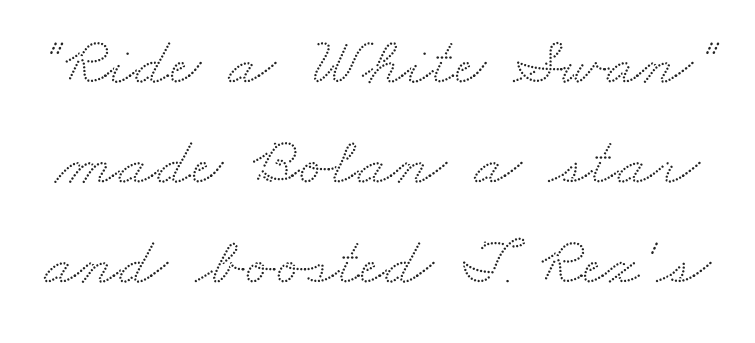
Q: Is the typeface a serif or a sans-serif typeface? A: Serif.
Q: Is the text underlined? A: No.
Q: Is the spacing between letters normal or unusually wide? A: Normal.
Q: Is the spacing between lines tight, normal or loose? A: Normal.
Q: Width (condensed, normal, or wide)? A: Wide.
Q: Stroke contrast? A: Medium.
Q: x-height? A: Small.
Q: Monospaced? A: No.
